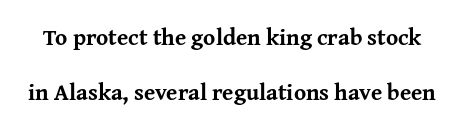
The image shows 23 px bold type, upright; set loose line spacing (2.38x), normal letter spacing, not underlined.
